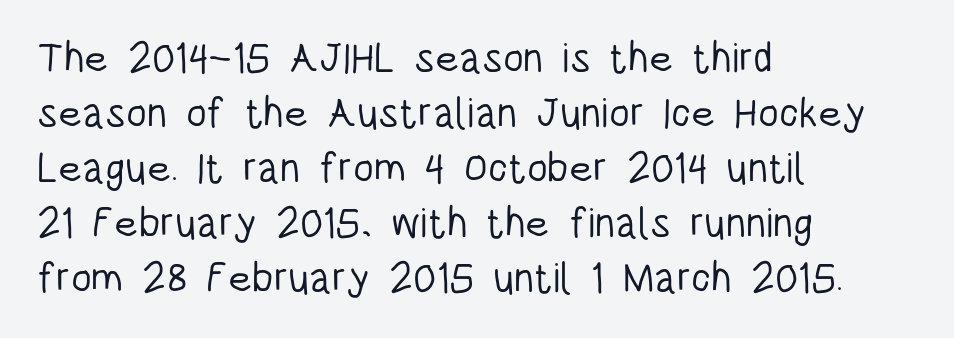
The image shows 42 px light, condensed sans-serif type, upright; set left-aligned, normal line spacing (1.31x), normal letter spacing, not underlined; low stroke contrast and a large x-height.
